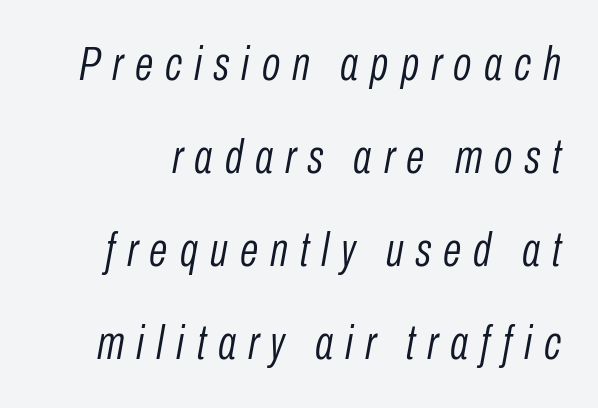
The image shows 48 px light, condensed type, italic (leaning right); set loose line spacing (1.94x), unusually wide letter spacing (+0.25 em), not underlined; low stroke contrast and a medium x-height.
